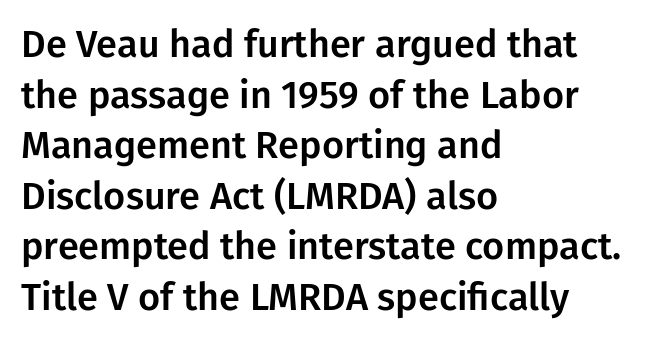
The image shows 38 px sans-serif type, upright; set left-aligned, normal line spacing (1.33x), normal letter spacing, not underlined; low stroke contrast and a medium x-height.
